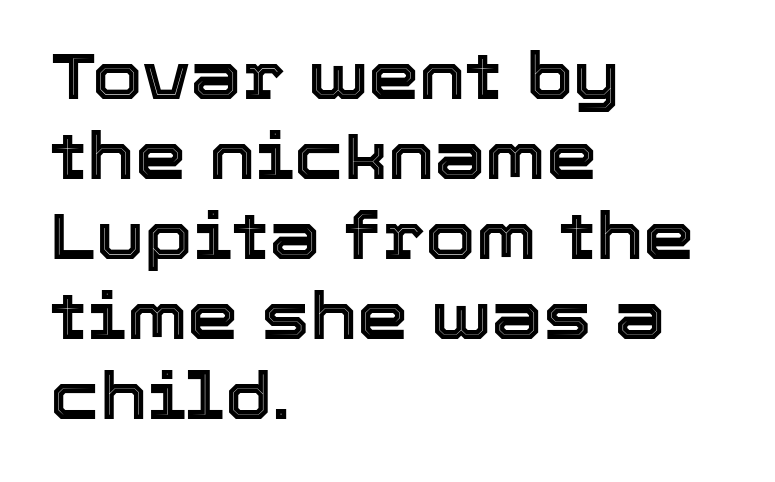
Q: Is the text italic (slanted)? A: No, it is upright.
Q: Is the text underlined? A: No.
Q: How is the paragraph aligned? A: Left-aligned.
Q: Is the spacing between letters normal or unusually wide? A: Normal.
Q: Width (condensed, normal, or wide)? A: Normal.
Q: x-height? A: Medium.
Q: Monospaced? A: No.
